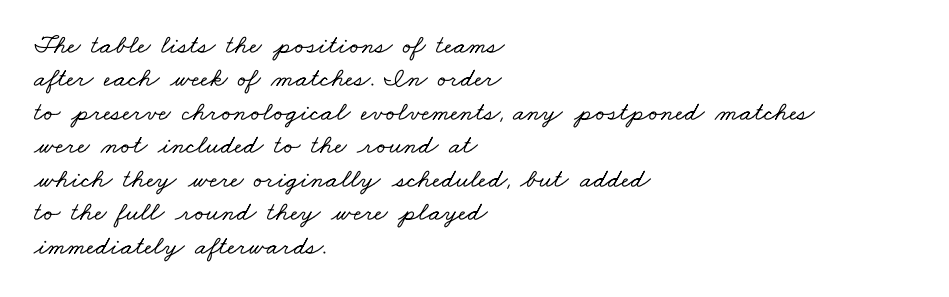
{"underline": "no", "align": "left", "line_spacing_ratio": 1.24, "letter_spacing": "normal", "letter_spacing_em": 0.0, "glyph_px": 27}
